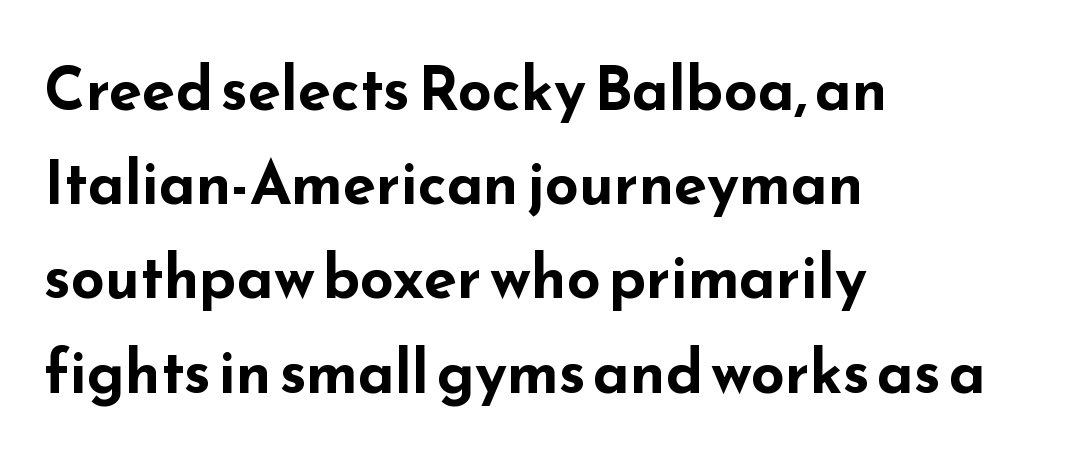
The image shows 60 px bold, wide sans-serif type, upright; set left-aligned, normal line spacing (1.57x), normal letter spacing, not underlined; low stroke contrast and a small x-height.
